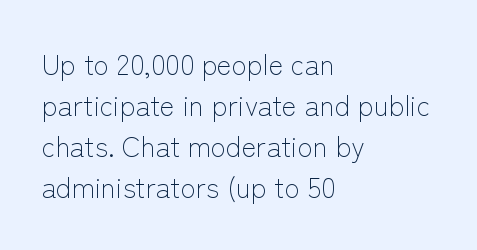
Q: Is the text bold? A: No.
Q: Is the text italic (slanted)? A: No, it is upright.
Q: Is the typeface a serif or a sans-serif typeface? A: Sans-serif.
Q: Is the text underlined? A: No.
Q: How is the paragraph aligned? A: Left-aligned.
Q: Is the spacing between letters normal or unusually wide? A: Normal.
Q: Is the spacing between lines tight, normal or loose? A: Normal.
Q: Width (condensed, normal, or wide)? A: Normal.
Q: Stroke contrast? A: Low.
Q: x-height? A: Medium.
Q: Monospaced? A: No.
